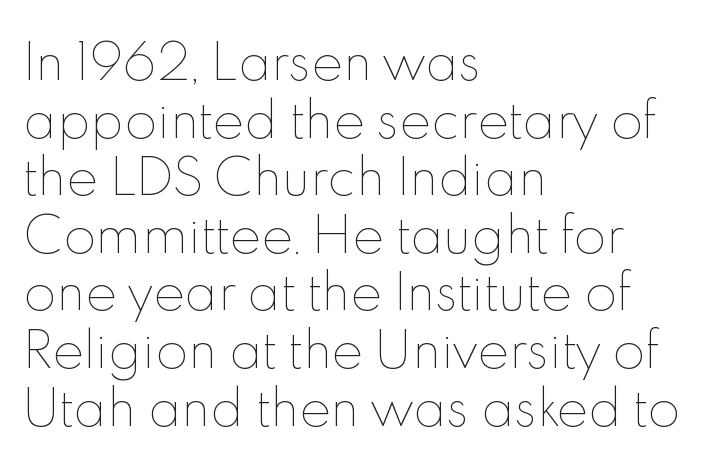
Descenders hang freely into open space. Is the type heavy? It reads as light-to-regular instead. This sample has the flowing, uneven cadence of proportional lettering. Notice how the passage keeps a crisp vertical edge on the left only. Inter-character spacing is left at the font's built-in metrics. The lettering stays uniformly vertical, giving the passage a roman look.
